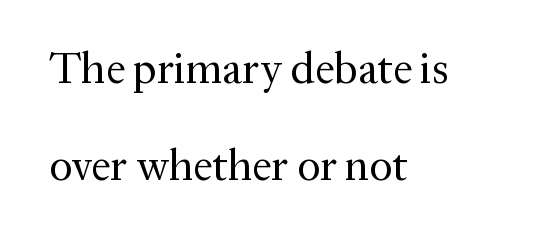
Characters remain perfectly vertical along every line. Underline: absent. Inter-character spacing is left at the font's built-in metrics. This sample has the flowing, uneven cadence of proportional lettering. The rag falls on the right side of this text block. Baseline-to-baseline distance is far greater than the letter height.
